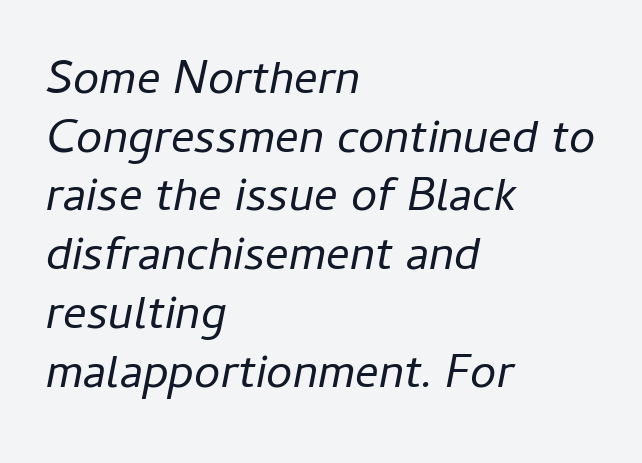
{"italic": "yes", "lean": "right", "slant_degrees": 11, "bold": "no", "weight": "regular", "width": "normal", "stroke_contrast": "low", "x_height": "medium", "monospaced": "no", "underline": "no", "align": "left", "line_spacing": "normal", "line_spacing_ratio": 1.25, "letter_spacing": "normal", "letter_spacing_em": 0.0, "glyph_px": 47}
